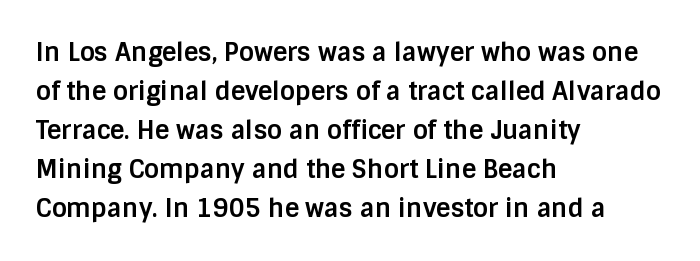
{"italic": "no", "bold": "yes", "underline": "no", "align": "left", "line_spacing": "normal", "line_spacing_ratio": 1.56, "letter_spacing": "normal", "letter_spacing_em": 0.0, "glyph_px": 25}
